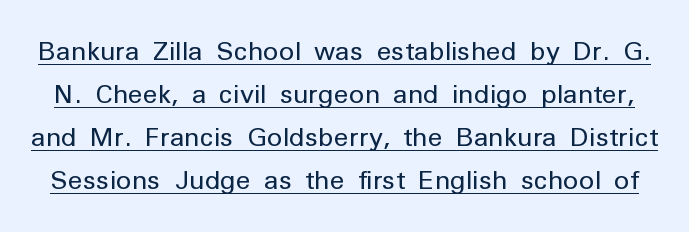
The image shows 26 px text type, upright; set normal line spacing (1.66x), normal letter spacing, underlined.
